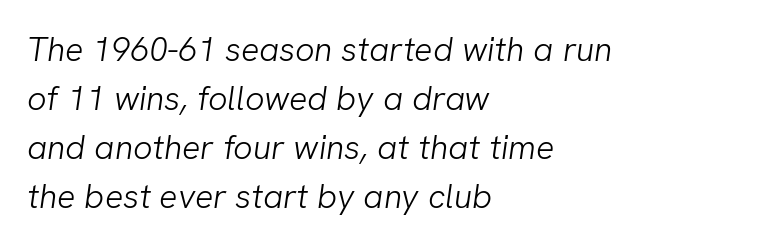
Q: Is the text bold? A: No.
Q: Is the typeface a serif or a sans-serif typeface? A: Sans-serif.
Q: Is the text underlined? A: No.
Q: How is the paragraph aligned? A: Left-aligned.
Q: Is the spacing between letters normal or unusually wide? A: Normal.
Q: Is the spacing between lines tight, normal or loose? A: Normal.
Q: Width (condensed, normal, or wide)? A: Normal.
Q: Stroke contrast? A: Low.
Q: x-height? A: Medium.
Q: Monospaced? A: No.
